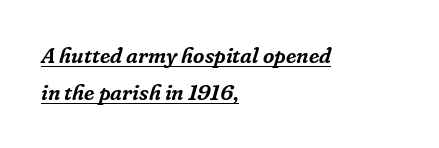
Q: Is the text italic (slanted)? A: Yes, it leans right by about 16 degrees.
Q: Is the text underlined? A: Yes.
Q: How is the paragraph aligned? A: Left-aligned.
Q: Is the spacing between letters normal or unusually wide? A: Normal.
Q: Is the spacing between lines tight, normal or loose? A: Normal.
